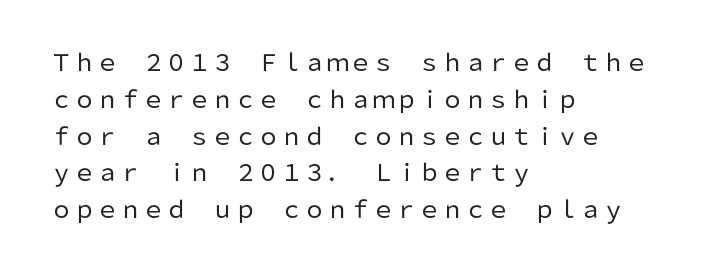
The image shows 23 px text type, upright; set left-aligned, normal line spacing (1.6x), normal letter spacing, not underlined.
